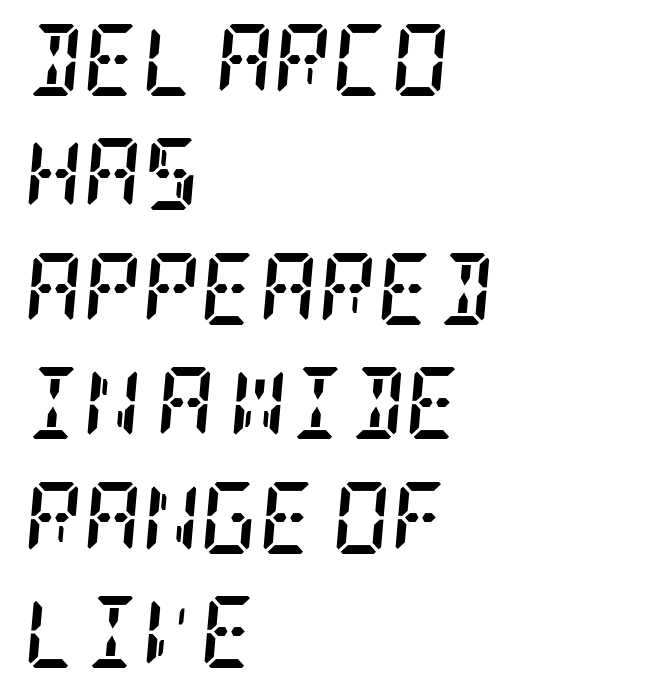
These lines stack with their left ends in a neat column. In terms of weight, the rendering is a true, heavy bold. The zone under the glyphs is completely vacant. The rows are spaced the way most documents space them. Look at the tracking — it's just the regular setting, nothing added. The rendering applies a slant to the glyphs.
